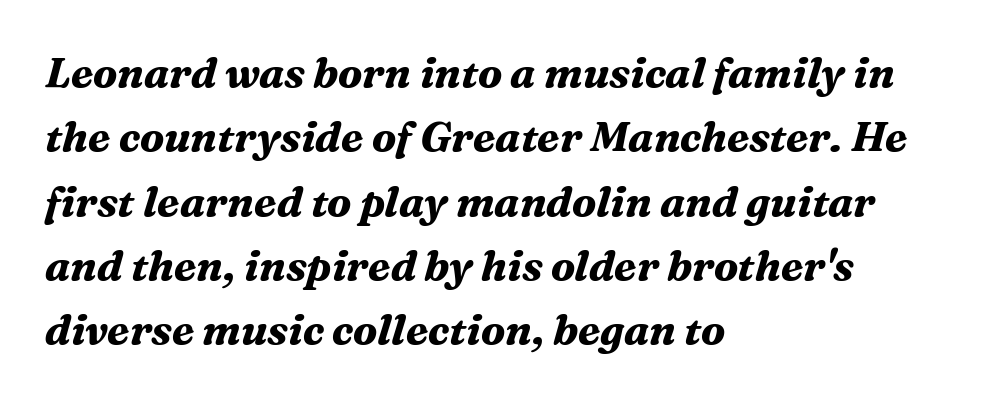
The image shows 42 px bold serif type, italic (leaning right); set left-aligned, normal line spacing (1.53x), normal letter spacing, not underlined; medium stroke contrast and a medium x-height.
